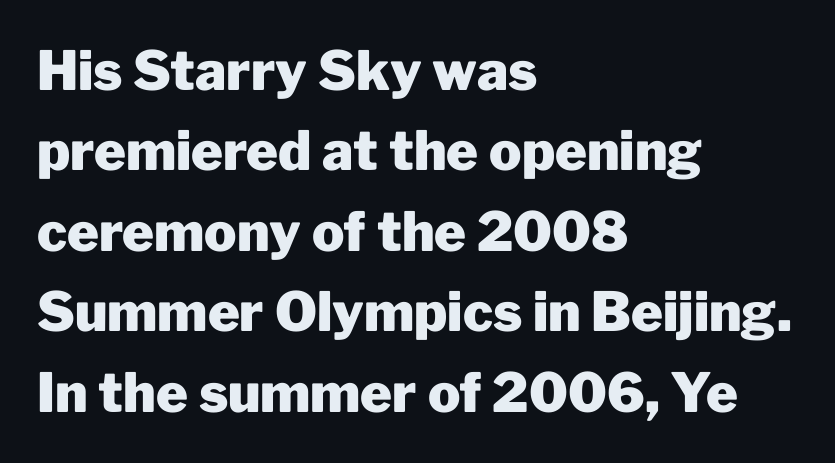
{"serif": "no", "italic": "no", "bold": "yes", "weight": "heavy", "width": "normal", "stroke_contrast": "low", "x_height": "medium", "monospaced": "no", "underline": "no", "align": "left", "line_spacing": "normal", "line_spacing_ratio": 1.49, "letter_spacing": "normal", "letter_spacing_em": 0.0, "glyph_px": 54}
